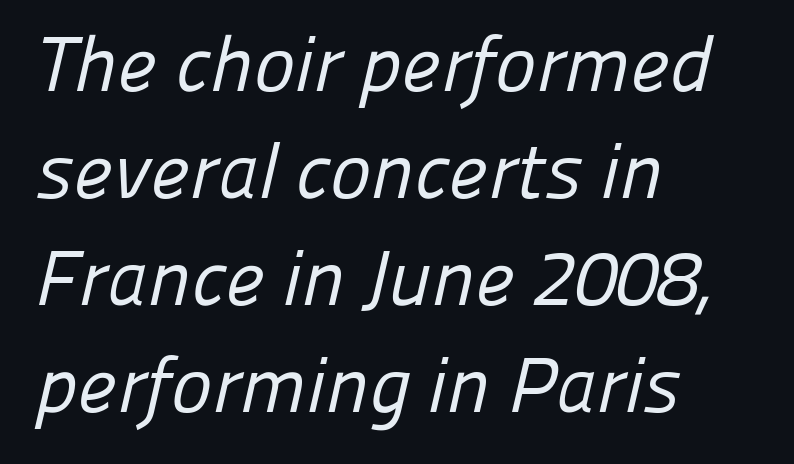
{"serif": "no", "bold": "no", "weight": "regular", "width": "normal", "stroke_contrast": "low", "x_height": "medium", "monospaced": "no", "underline": "no", "align": "left", "line_spacing": "normal", "line_spacing_ratio": 1.37, "letter_spacing": "normal", "letter_spacing_em": 0.0, "glyph_px": 78}
